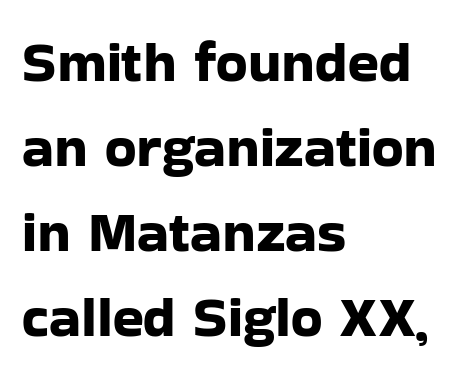
Are there feet on the stems? There aren't — it's a sans. This rendering uses left alignment, leaving the right contour irregular. In terms of leading, this rendering sits right in the middle. The rendering uses natural spacing where letterforms have individual widths. The glyphs are unaccompanied by any horizontal stroke below them.
